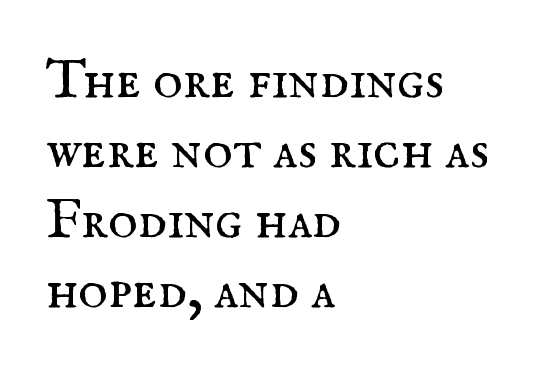
Q: Is the text bold? A: No.
Q: Is the text italic (slanted)? A: No, it is upright.
Q: Is the typeface a serif or a sans-serif typeface? A: Serif.
Q: Is the text underlined? A: No.
Q: How is the paragraph aligned? A: Left-aligned.
Q: Is the spacing between letters normal or unusually wide? A: Normal.
Q: Is the spacing between lines tight, normal or loose? A: Normal.
Q: Width (condensed, normal, or wide)? A: Normal.
Q: Stroke contrast? A: Medium.
Q: x-height? A: Small.
Q: Monospaced? A: No.
